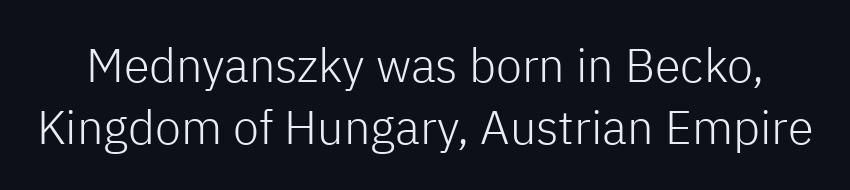
Q: Is the text bold? A: No.
Q: Is the text italic (slanted)? A: No, it is upright.
Q: Is the typeface a serif or a sans-serif typeface? A: Sans-serif.
Q: Is the text underlined? A: No.
Q: Is the spacing between letters normal or unusually wide? A: Normal.
Q: Is the spacing between lines tight, normal or loose? A: Normal.
Q: Width (condensed, normal, or wide)? A: Normal.
Q: Stroke contrast? A: Low.
Q: x-height? A: Medium.
Q: Monospaced? A: No.
